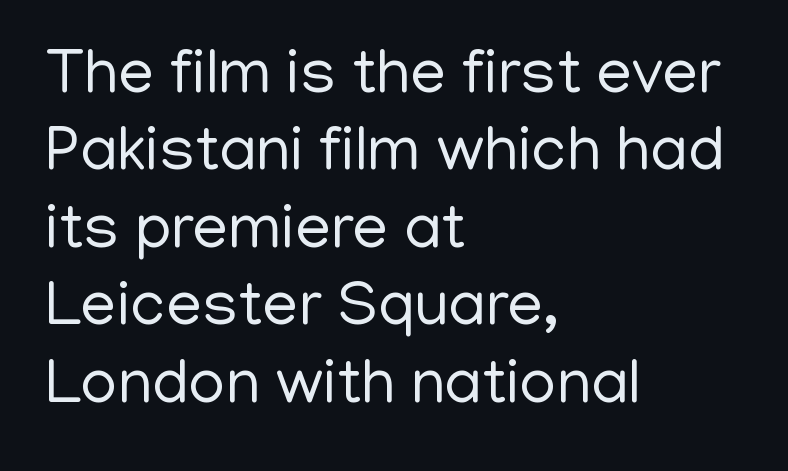
The image shows 64 px regular-weight sans-serif type, upright; set left-aligned, line spacing 1.21x, normal letter spacing, not underlined; low stroke contrast and a medium x-height.
